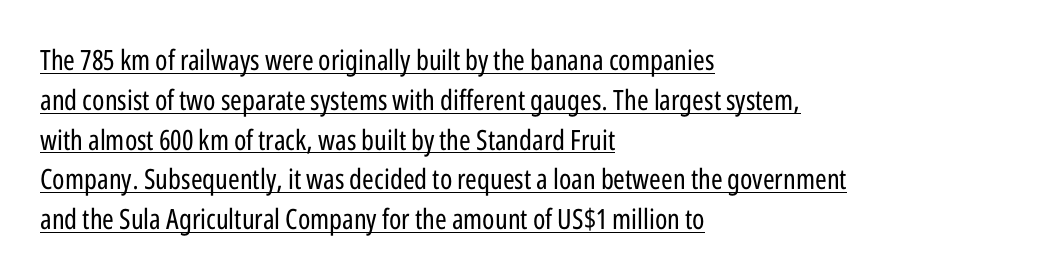
Q: Is the text bold? A: No.
Q: Is the text italic (slanted)? A: No, it is upright.
Q: Is the typeface a serif or a sans-serif typeface? A: Sans-serif.
Q: Is the text underlined? A: Yes.
Q: How is the paragraph aligned? A: Left-aligned.
Q: Is the spacing between letters normal or unusually wide? A: Normal.
Q: Is the spacing between lines tight, normal or loose? A: Normal.
Q: Width (condensed, normal, or wide)? A: Condensed.
Q: Stroke contrast? A: Low.
Q: x-height? A: Medium.
Q: Monospaced? A: No.
